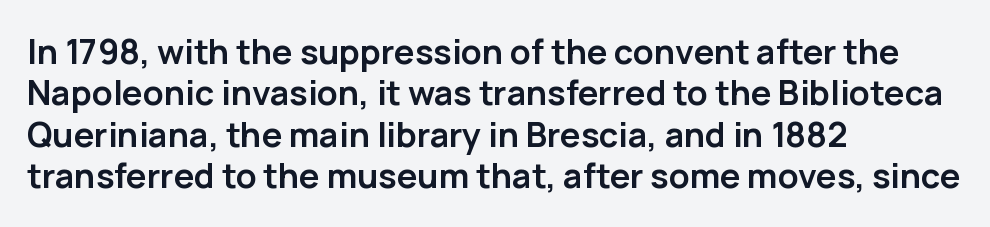
Words appear dense and cohesive because spacing is normal. Serifs: no, the terminals of the letterforms are clean. The baseline area is clear. You'd pick this weight for a headline — it's a proper bold.
